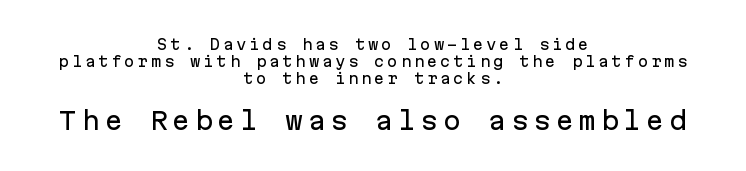
Q: Is the text italic (slanted)? A: No, it is upright.
Q: Is the text underlined? A: No.
Q: How is the paragraph aligned? A: Centered.
Q: Which block of text is set in a larger size, the first (top) or the second (bottom)? A: The second (bottom) one.
